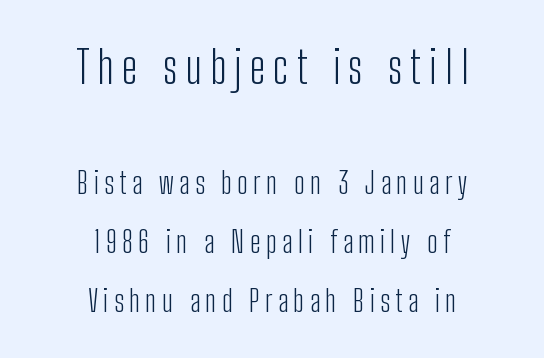
A sans-serif font was chosen for this passage. The face used here is proportionally spaced, like ordinary book or web type. Every character sits straight up, as roman type does. Vertical spacing — loose. This layout puts the oversized block above and the modest block below.
